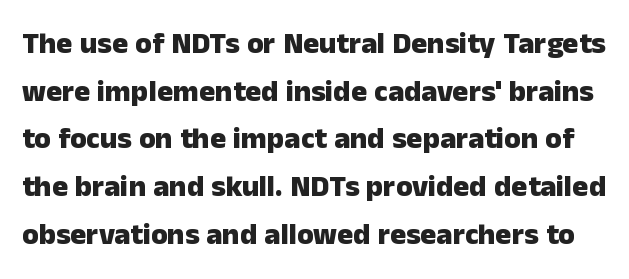
Set as a true bold cut, around the 700 mark. The rendering uses natural spacing where letterforms have individual widths. Rows of type keep a routine distance in the vertical direction. This is the regular roman posture of the typeface. Between one letter and the next there's only the usual sliver of space.
